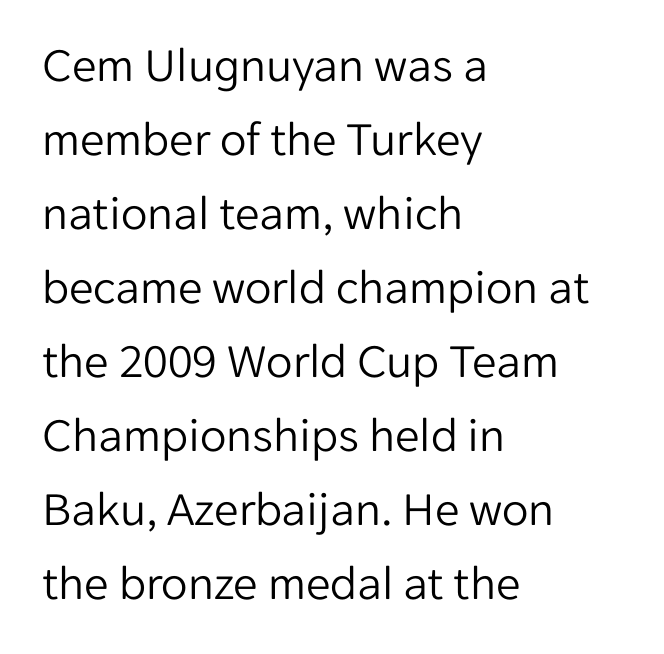
Q: Is the text bold? A: No.
Q: Is the text italic (slanted)? A: No, it is upright.
Q: Is the typeface a serif or a sans-serif typeface? A: Sans-serif.
Q: Is the text underlined? A: No.
Q: How is the paragraph aligned? A: Left-aligned.
Q: Is the spacing between letters normal or unusually wide? A: Normal.
Q: Is the spacing between lines tight, normal or loose? A: Normal.
Q: Width (condensed, normal, or wide)? A: Normal.
Q: Stroke contrast? A: Low.
Q: x-height? A: Medium.
Q: Monospaced? A: No.
